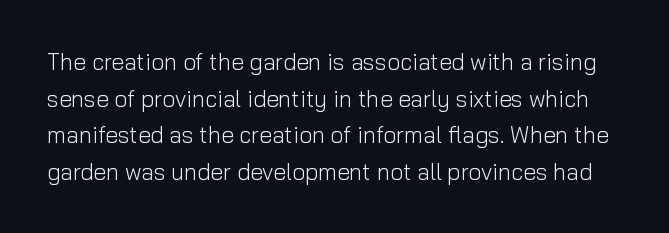
Q: Is the text bold? A: No.
Q: Is the text italic (slanted)? A: No, it is upright.
Q: Is the text underlined? A: No.
Q: Is the spacing between letters normal or unusually wide? A: Normal.
Q: Is the spacing between lines tight, normal or loose? A: Normal.
